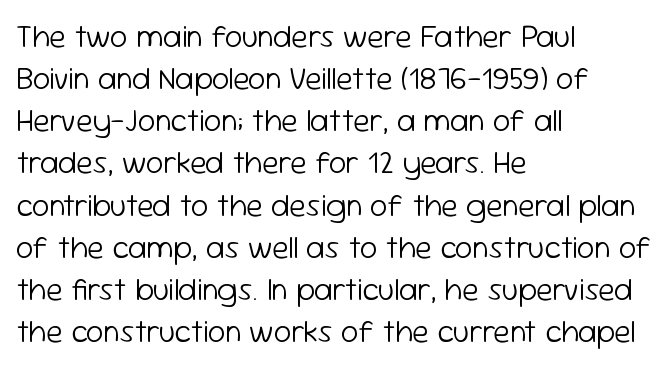
A typesetter would label this face a sans. A typesetter would call this zero additional tracking. The rendering uses natural spacing where letterforms have individual widths. These glyphs show unthickened strokes, regular width or finer. The leading is moderate, giving the passage an even texture.
